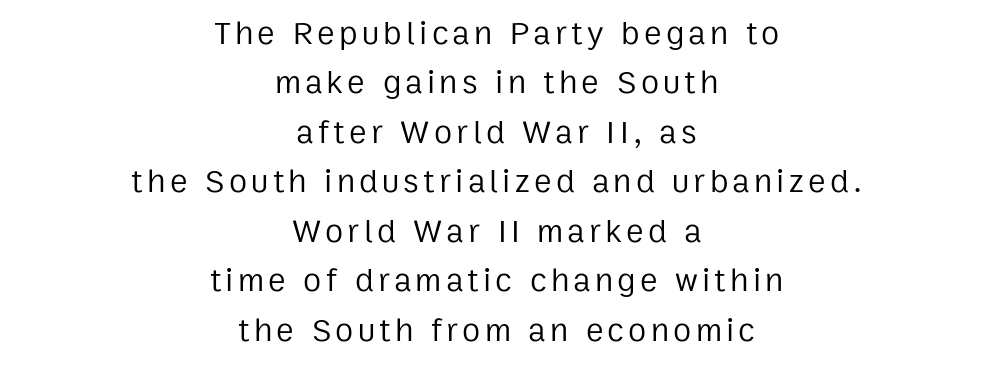
The image shows 33 px regular-weight sans-serif type, upright; set centered, normal line spacing (1.5x), not underlined; low stroke contrast and a medium x-height.
